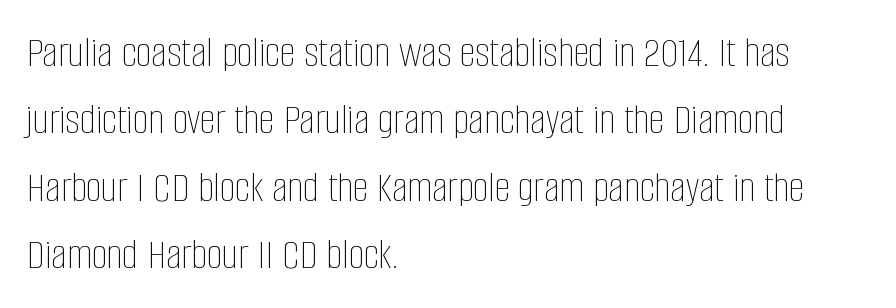
The image shows 44 px thin, condensed type, upright; set left-aligned, normal line spacing (1.53x), normal letter spacing, not underlined; low stroke contrast and a large x-height.
